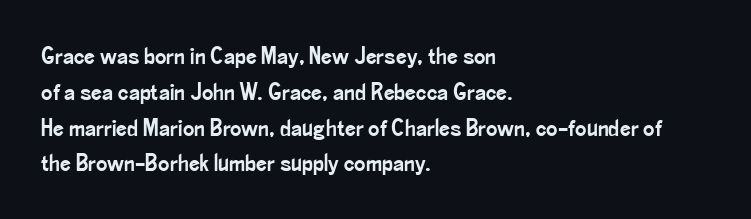
{"italic": "no", "underline": "no", "align": "left", "line_spacing": "normal", "line_spacing_ratio": 1.49, "letter_spacing": "normal", "letter_spacing_em": 0.0, "glyph_px": 24}
